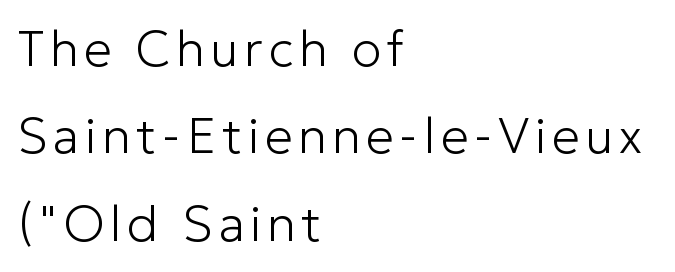
Q: Is the text bold? A: No.
Q: Is the text italic (slanted)? A: No, it is upright.
Q: Is the typeface a serif or a sans-serif typeface? A: Sans-serif.
Q: Is the text underlined? A: No.
Q: How is the paragraph aligned? A: Left-aligned.
Q: Width (condensed, normal, or wide)? A: Normal.
Q: Stroke contrast? A: Low.
Q: x-height? A: Medium.
Q: Monospaced? A: No.
